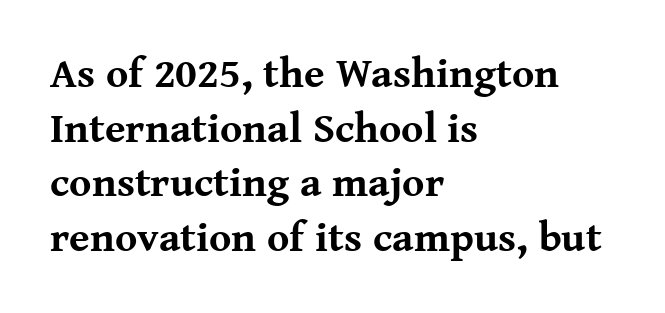
Every row of glyphs begins at an identical x-position on the left. The strip under each line holds only bare page. The rendering keeps characters at their native spacing. Think of a printed novel: that variable character pitch is what you see here. Examine the stroke ends and you'll spot serifs. The vertical gap from one line to the next is medium.
